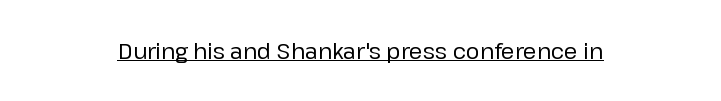
{"italic": "no", "underline": "yes", "align": "center", "letter_spacing": "normal", "letter_spacing_em": 0.0, "glyph_px": 21}
